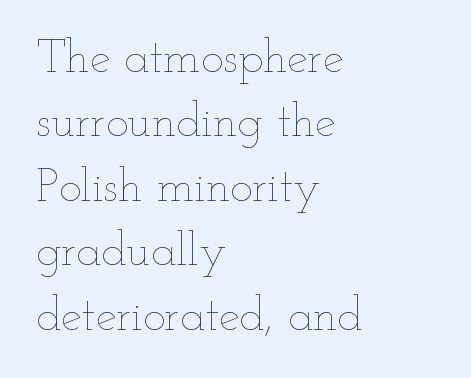
Q: Is the text bold? A: No.
Q: Is the text italic (slanted)? A: No, it is upright.
Q: Is the text underlined? A: No.
Q: How is the paragraph aligned? A: Left-aligned.
Q: Is the spacing between letters normal or unusually wide? A: Normal.
Q: Is the spacing between lines tight, normal or loose? A: Normal.
Q: Width (condensed, normal, or wide)? A: Wide.
Q: Stroke contrast? A: Low.
Q: x-height? A: Small.
Q: Monospaced? A: No.
